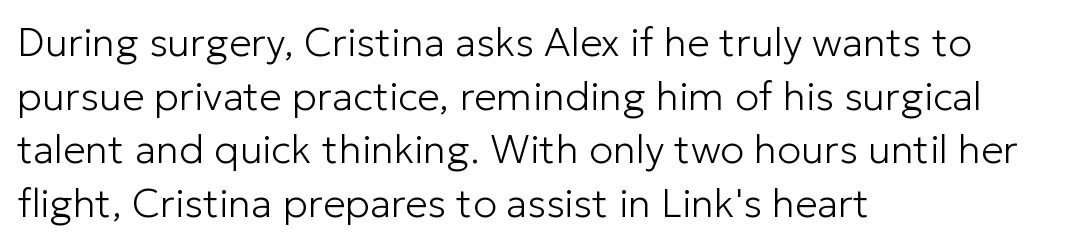
{"serif": "no", "italic": "no", "bold": "no", "weight": "light", "width": "normal", "stroke_contrast": "low", "x_height": "medium", "monospaced": "no", "underline": "no", "align": "left", "line_spacing": "normal", "line_spacing_ratio": 1.34, "letter_spacing": "normal", "letter_spacing_em": 0.0, "glyph_px": 40}
